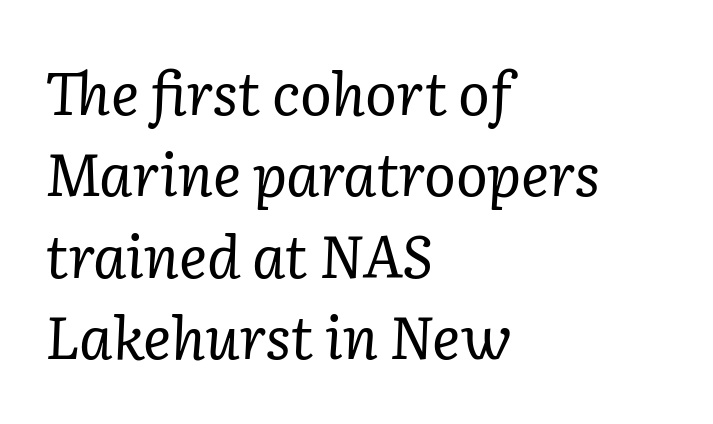
{"serif": "yes", "italic": "yes", "lean": "right", "slant_degrees": 2, "bold": "no", "weight": "regular", "width": "normal", "stroke_contrast": "low", "x_height": "medium", "monospaced": "no", "underline": "no", "align": "left", "line_spacing": "normal", "line_spacing_ratio": 1.38, "letter_spacing": "normal", "letter_spacing_em": 0.0, "glyph_px": 59}
